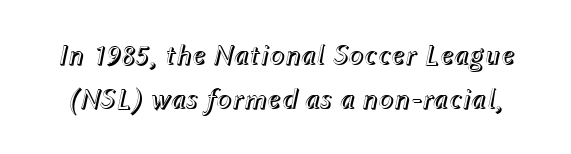
The image shows 29 px text type, italic (leaning right); set normal line spacing (1.51x), normal letter spacing, not underlined; a medium x-height.
